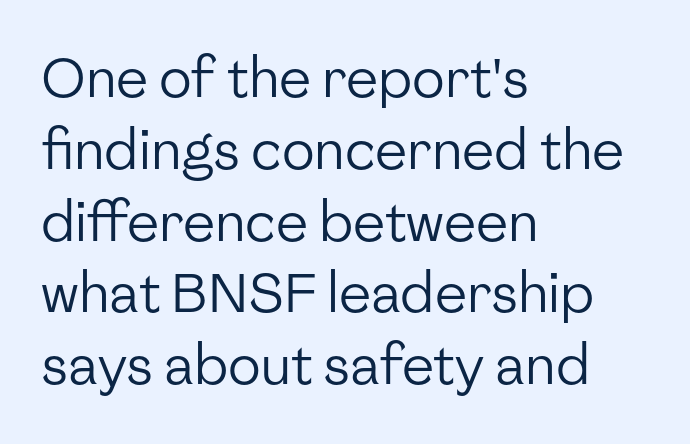
{"serif": "no", "italic": "no", "bold": "no", "weight": "regular", "width": "normal", "stroke_contrast": "low", "x_height": "medium", "monospaced": "no", "underline": "no", "align": "left", "line_spacing": "normal", "line_spacing_ratio": 1.33, "letter_spacing": "normal", "letter_spacing_em": 0.0, "glyph_px": 54}
